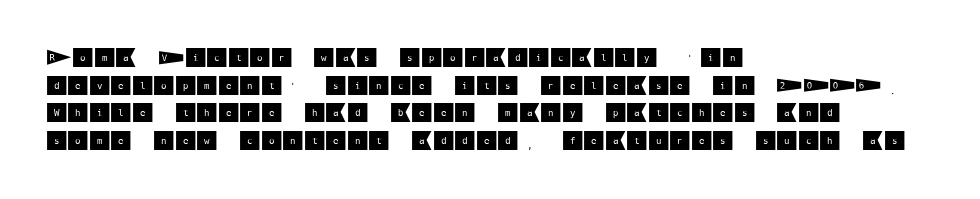
The image shows 22 px text type, upright; set left-aligned, normal line spacing (1.26x), normal letter spacing, not underlined.
